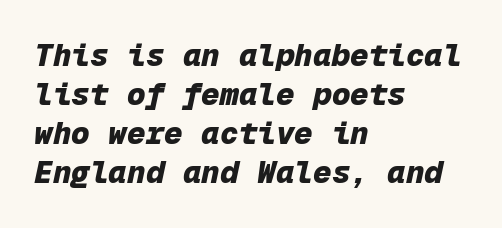
{"italic": "yes", "lean": "right", "slant_degrees": 12, "bold": "yes", "weight": "heavy", "width": "normal", "stroke_contrast": "low", "x_height": "medium", "monospaced": "yes", "underline": "no", "align": "left", "line_spacing": "normal", "line_spacing_ratio": 1.26, "letter_spacing": "normal", "letter_spacing_em": 0.0, "glyph_px": 31}
